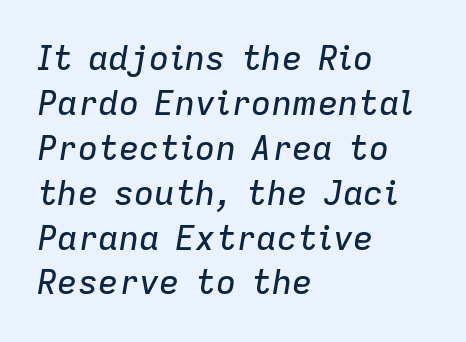
Q: Is the text italic (slanted)? A: Yes, it leans right by about 9 degrees.
Q: Is the text underlined? A: No.
Q: How is the paragraph aligned? A: Left-aligned.
Q: Is the spacing between letters normal or unusually wide? A: Normal.
Q: Is the spacing between lines tight, normal or loose? A: Normal.
Q: Width (condensed, normal, or wide)? A: Normal.
Q: Stroke contrast? A: Low.
Q: x-height? A: Medium.
Q: Monospaced? A: No.
